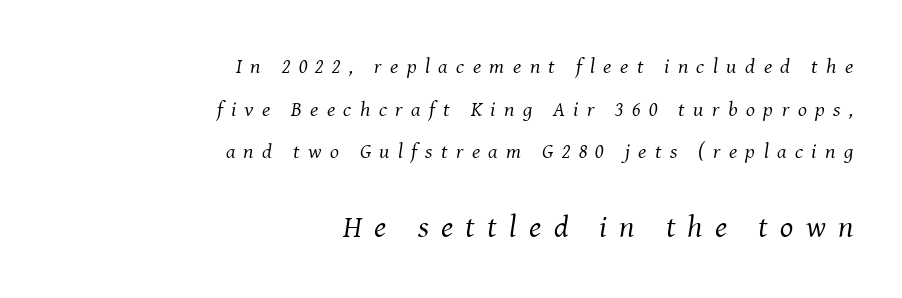
The glyphs look as if they've been sheared to an angle. The font is comparable to plain body text, perhaps lighter. Bare-footed words on every line. If you squint, the bottom block still reads clearly — it's the larger of the two.
